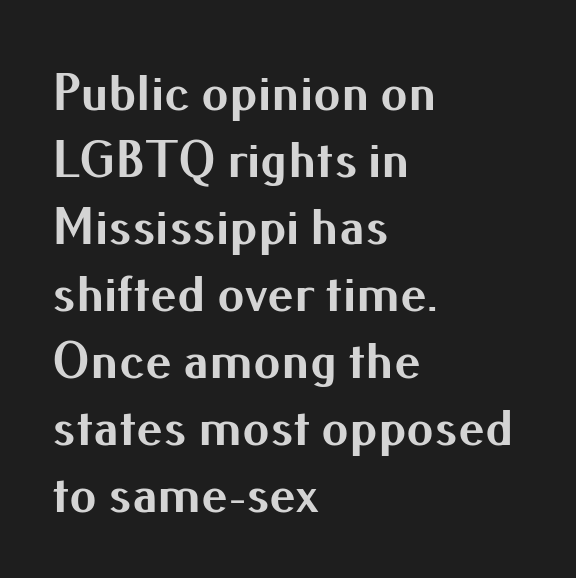
The image shows 54 px bold sans-serif type, upright; set left-aligned, line spacing 1.24x, normal letter spacing, not underlined; medium stroke contrast and a small x-height.
